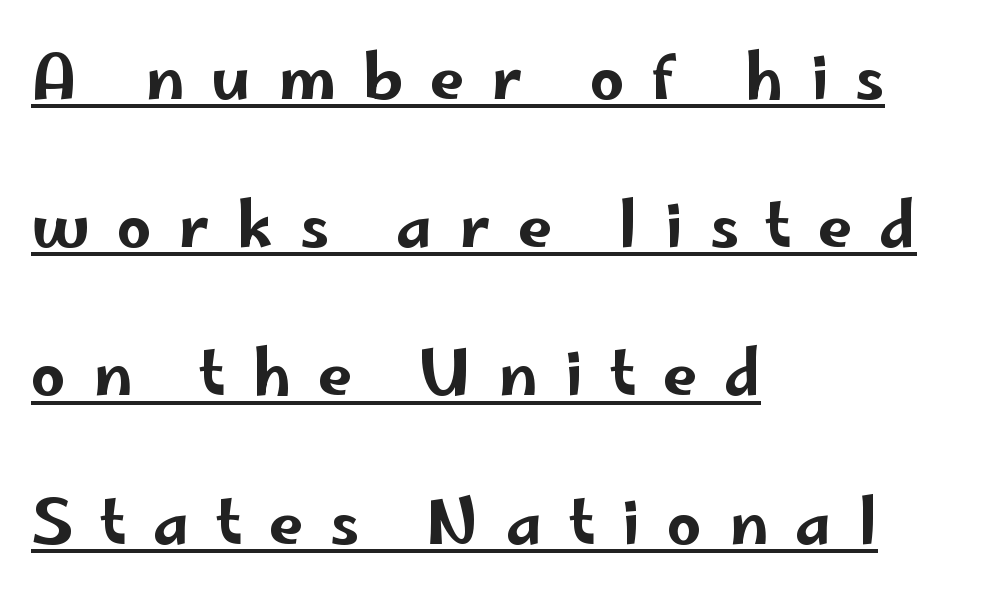
The image shows 61 px wide sans-serif type, upright; set left-aligned, loose line spacing (2.43x), unusually wide letter spacing (+0.44 em), underlined; low stroke contrast and a small x-height.
